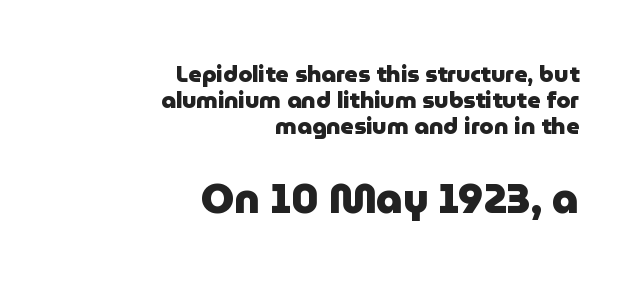
Q: Is the text bold? A: Yes.
Q: Is the text italic (slanted)? A: No, it is upright.
Q: Is the typeface a serif or a sans-serif typeface? A: Sans-serif.
Q: Is the text underlined? A: No.
Q: How is the paragraph aligned? A: Right-aligned.
Q: Is the spacing between letters normal or unusually wide? A: Normal.
Q: Is the spacing between lines tight, normal or loose? A: Tight.
Q: Which block of text is set in a larger size, the first (top) or the second (bottom)? A: The second (bottom) one.
Q: Width (condensed, normal, or wide)? A: Normal.
Q: Stroke contrast? A: Low.
Q: x-height? A: Medium.
Q: Monospaced? A: No.
